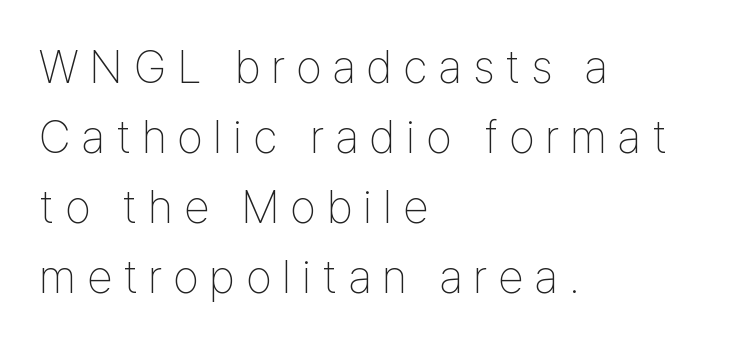
Nobody drew a line under any word here. The typeface has the unassuming heft of standard copy or less. Notice how descenders clear the ascenders below comfortably — that's standard leading. Rendered with straight, roman letterforms.
